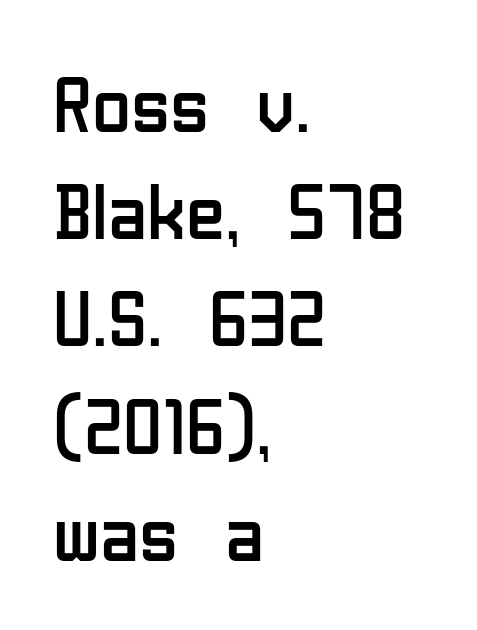
{"serif": "no", "italic": "no", "bold": "no", "weight": "regular", "width": "condensed", "stroke_contrast": "low", "x_height": "medium", "monospaced": "no", "underline": "no", "align": "left", "line_spacing": "normal", "line_spacing_ratio": 1.34, "letter_spacing": "normal", "letter_spacing_em": 0.0, "glyph_px": 80}
